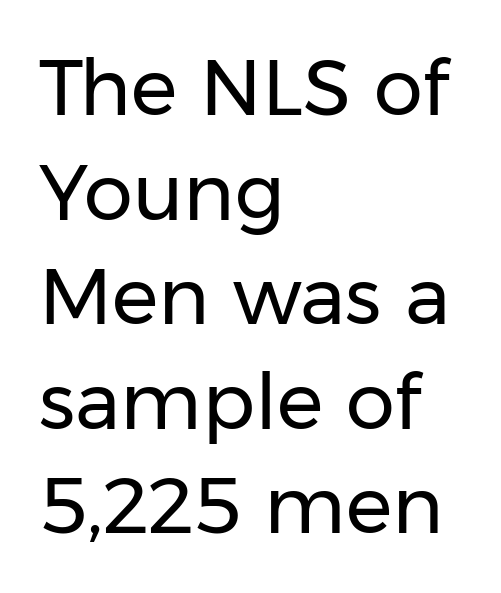
The image shows 78 px regular-weight sans-serif type, upright; set left-aligned, normal line spacing (1.34x), normal letter spacing, not underlined; low stroke contrast and a medium x-height.
